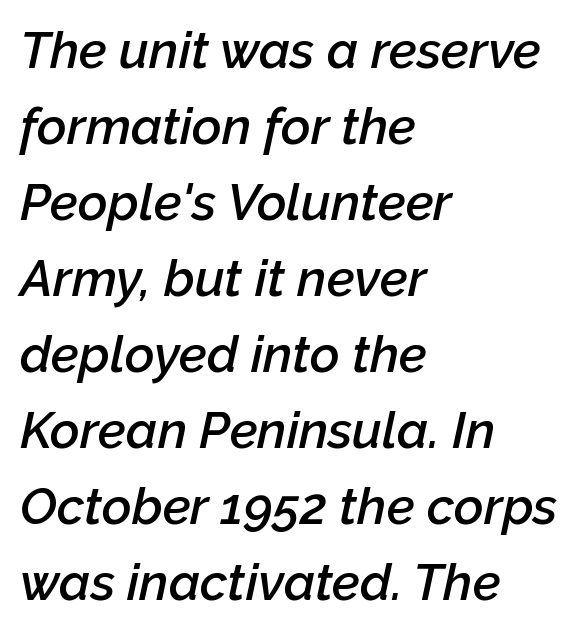
Q: Is the text bold? A: Semi-bold.
Q: Is the text italic (slanted)? A: Yes, it leans right by about 12 degrees.
Q: Is the text underlined? A: No.
Q: How is the paragraph aligned? A: Left-aligned.
Q: Is the spacing between letters normal or unusually wide? A: Normal.
Q: Is the spacing between lines tight, normal or loose? A: Normal.
Q: Width (condensed, normal, or wide)? A: Normal.
Q: Stroke contrast? A: Low.
Q: x-height? A: Medium.
Q: Monospaced? A: No.
